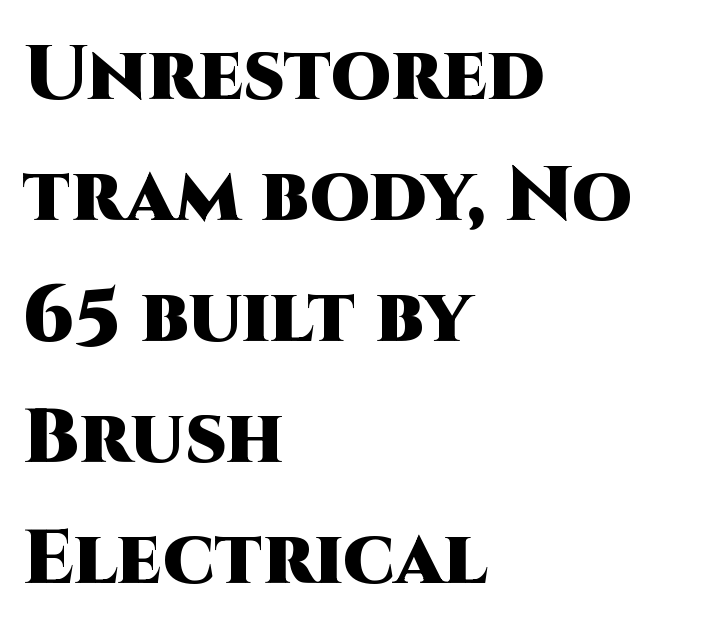
Baseline-to-baseline distance is the conventional proportion of letter height. Here the glyphs are tracked normally, forming tight word shapes. Stroke terminals: plain, sans-serif. The rag falls on the right side of this text block. Nobody drew a line under any word here.
